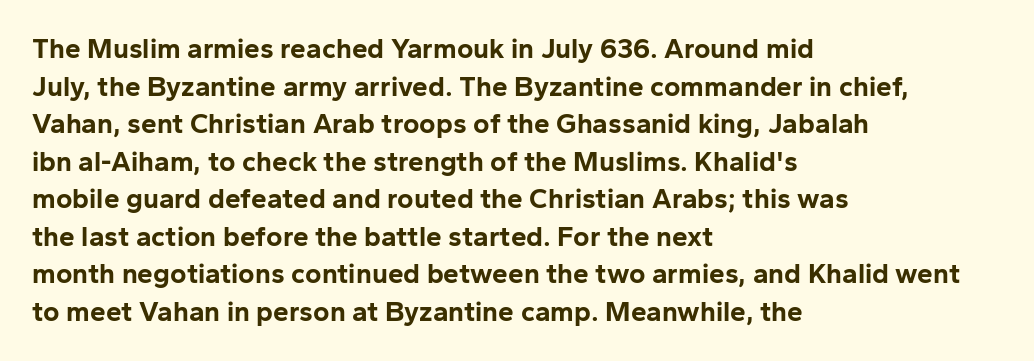
{"serif": "no", "italic": "no", "bold": "yes", "weight": "bold", "width": "normal", "stroke_contrast": "low", "x_height": "medium", "monospaced": "no", "underline": "no", "align": "left", "line_spacing": "normal", "line_spacing_ratio": 1.34, "letter_spacing": "normal", "letter_spacing_em": 0.0, "glyph_px": 28}
